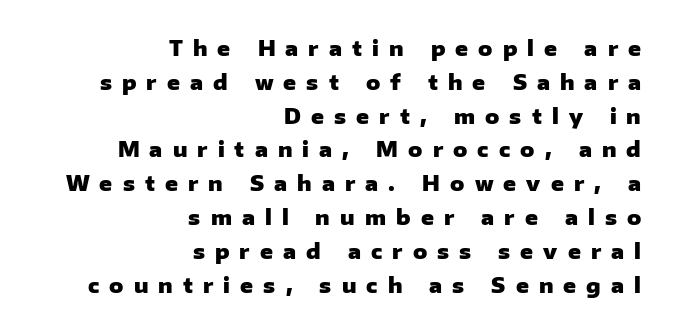
No word sits above an underline. Caption: expanded tracking, letters set apart. Every letter is thick-stroked: bold, no question. This is the regular roman posture of the typeface. The lines sit at an ordinary, default distance from one another. One-word summary of the alignment: right.
